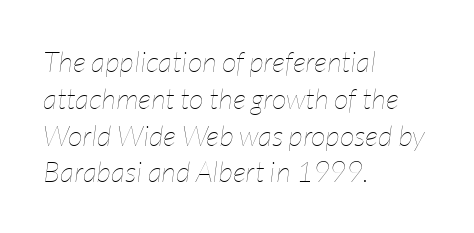
Characters follow at the spacing the type designer built in. What's the leading like? Ordinary, nothing unusual. Each line starts at the same left margin while the right side varies. The rendering uses natural spacing where letterforms have individual widths. The gap between lines stays unmarked.
